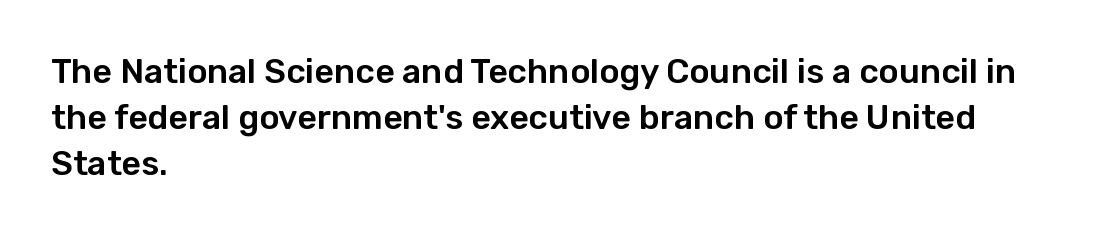
The image shows 34 px sans-serif type, upright; set left-aligned, normal line spacing (1.35x), normal letter spacing, not underlined; low stroke contrast and a medium x-height.
